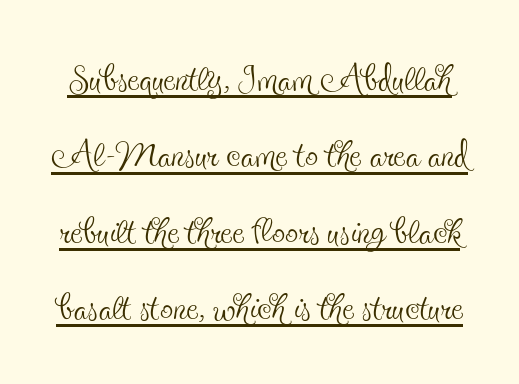
The image shows 52 px thin, condensed serif type; set normal line spacing (1.47x), normal letter spacing, underlined; a small x-height.
